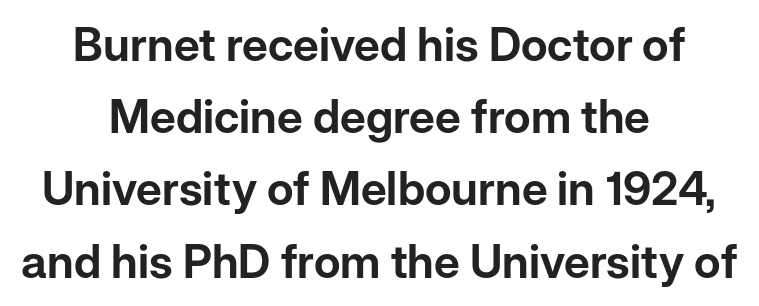
Summary of vertical rhythm: regular, with standard interline spacing. Varying glyph widths throughout — classic text-font behaviour. Posture: vertical. These lines are composed in type without serifs. This sample is center-justified, so both line endings float freely. Words appear dense and cohesive because spacing is normal.
